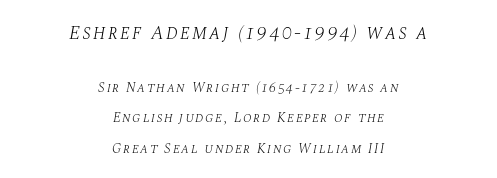
The image shows 20 px text type, italic (leaning right); set centered, loose line spacing (2.19x), not underlined; the first (top) block is 1.43x larger.
